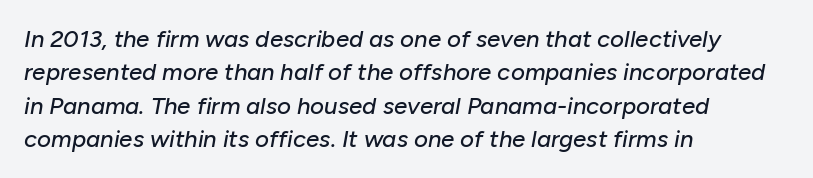
Q: Is the text italic (slanted)? A: Yes, it leans right by about 10 degrees.
Q: Is the text underlined? A: No.
Q: How is the paragraph aligned? A: Left-aligned.
Q: Is the spacing between letters normal or unusually wide? A: Normal.
Q: Is the spacing between lines tight, normal or loose? A: Normal.
